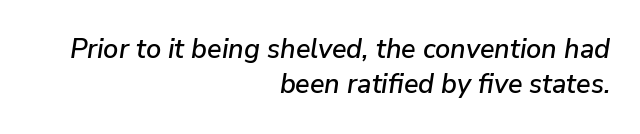
Q: Is the text italic (slanted)? A: Yes, it leans right by about 9 degrees.
Q: Is the text underlined? A: No.
Q: How is the paragraph aligned? A: Right-aligned.
Q: Is the spacing between letters normal or unusually wide? A: Normal.
Q: Is the spacing between lines tight, normal or loose? A: Normal.
